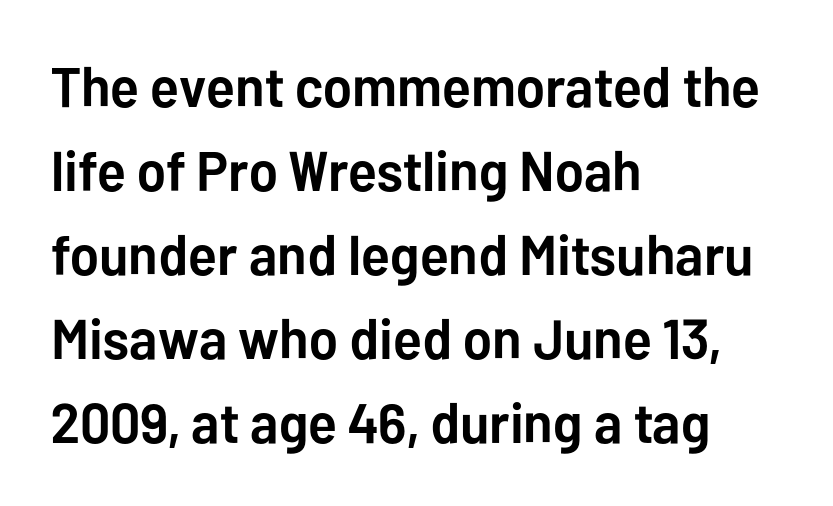
Q: Is the text bold? A: Yes.
Q: Is the text italic (slanted)? A: No, it is upright.
Q: Is the typeface a serif or a sans-serif typeface? A: Sans-serif.
Q: Is the text underlined? A: No.
Q: How is the paragraph aligned? A: Left-aligned.
Q: Is the spacing between letters normal or unusually wide? A: Normal.
Q: Is the spacing between lines tight, normal or loose? A: Normal.
Q: Width (condensed, normal, or wide)? A: Normal.
Q: Stroke contrast? A: Low.
Q: x-height? A: Medium.
Q: Monospaced? A: No.
